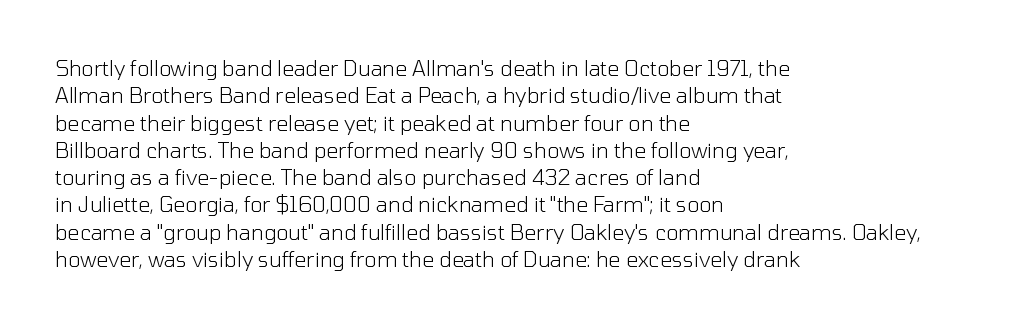
{"italic": "no", "bold": "no", "underline": "no", "align": "left", "line_spacing": "normal", "line_spacing_ratio": 1.3, "letter_spacing": "normal", "letter_spacing_em": 0.0, "glyph_px": 21}
